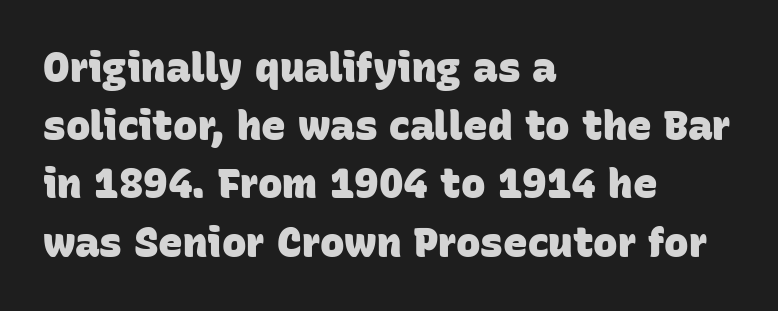
Q: Is the text bold? A: Yes.
Q: Is the typeface a serif or a sans-serif typeface? A: Sans-serif.
Q: Is the text underlined? A: No.
Q: How is the paragraph aligned? A: Left-aligned.
Q: Is the spacing between letters normal or unusually wide? A: Normal.
Q: Is the spacing between lines tight, normal or loose? A: Normal.
Q: Width (condensed, normal, or wide)? A: Normal.
Q: Stroke contrast? A: Low.
Q: x-height? A: Large.
Q: Monospaced? A: No.
